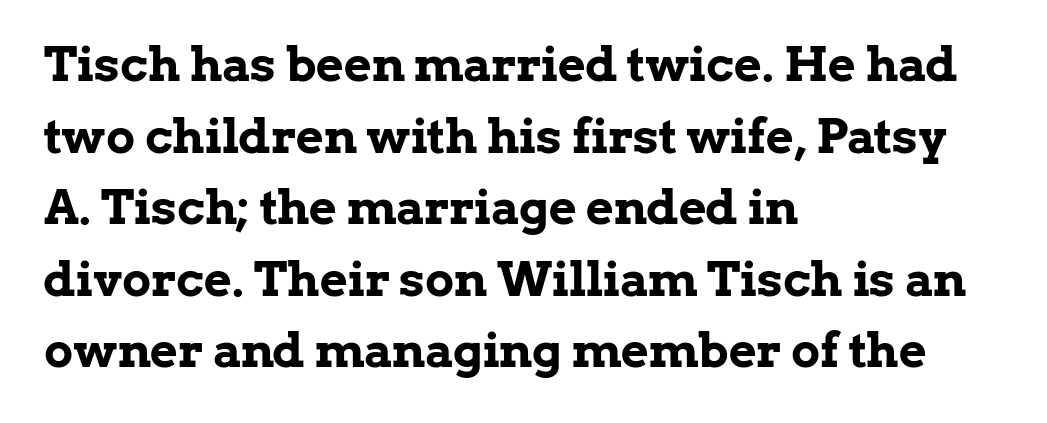
The image shows 48 px bold serif type, upright; set left-aligned, normal line spacing (1.49x), normal letter spacing, not underlined; low stroke contrast and a medium x-height.
